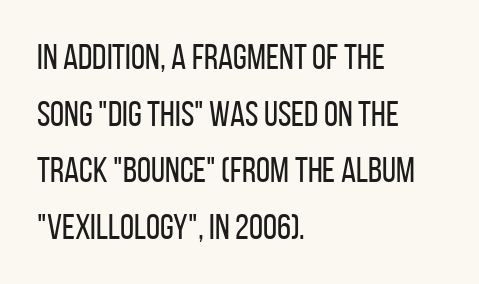
The image shows 36 px regular-weight, condensed sans-serif type, upright; set left-aligned, normal line spacing (1.57x), normal letter spacing, not underlined; low stroke contrast and a large x-height.
